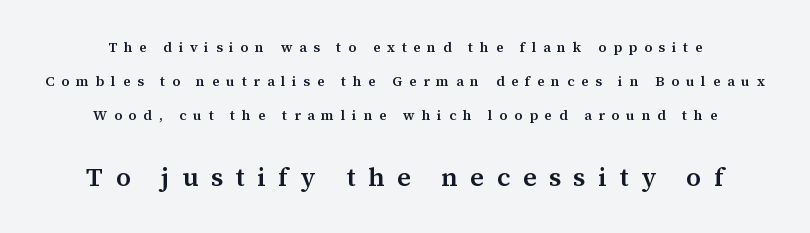
The words here are not underlined. The letters are spread apart with noticeably loose tracking. Notice how the stems are strictly vertical — no italics here. The rendering enlarges the type as you move from the upper chunk to the lower. These lines carry some extra weight — a demibold, not a full bold.
